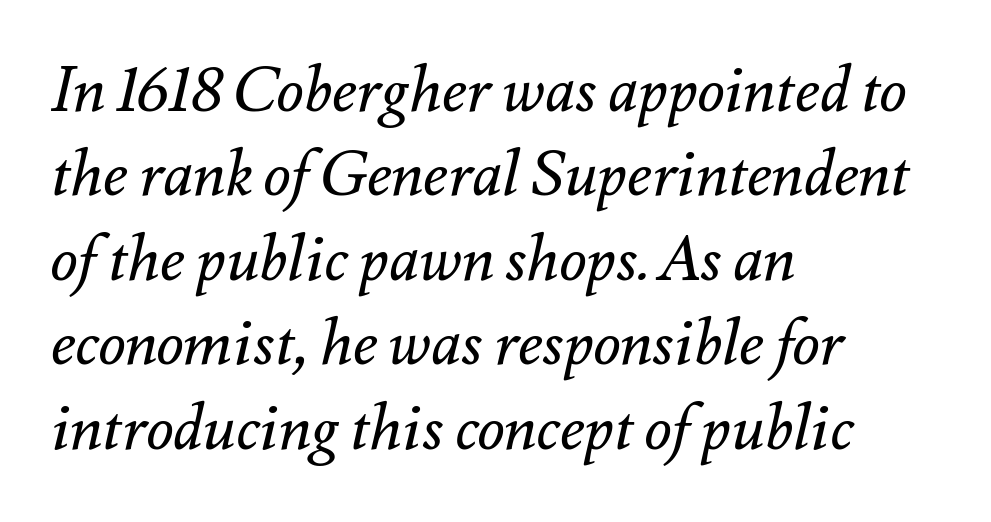
Q: Is the text bold? A: No.
Q: Is the text italic (slanted)? A: Yes, it leans right by about 12 degrees.
Q: Is the text underlined? A: No.
Q: How is the paragraph aligned? A: Left-aligned.
Q: Is the spacing between letters normal or unusually wide? A: Normal.
Q: Is the spacing between lines tight, normal or loose? A: Normal.
Q: Width (condensed, normal, or wide)? A: Normal.
Q: Stroke contrast? A: Medium.
Q: x-height? A: Small.
Q: Monospaced? A: No.
